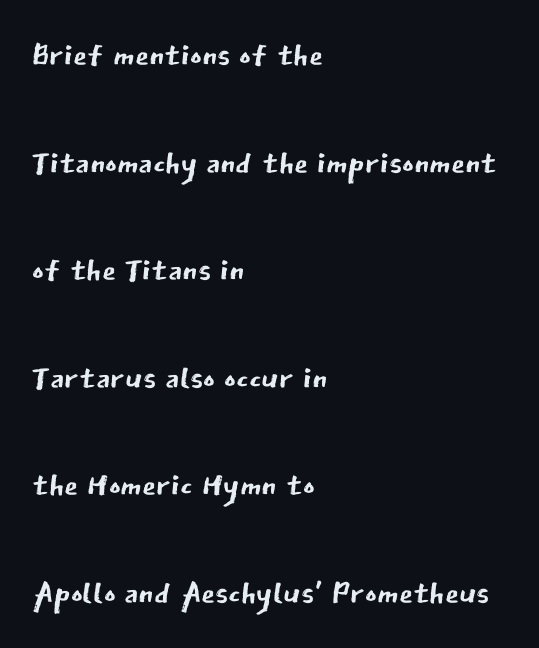
The image shows 45 px regular-weight sans-serif type, upright; set left-aligned, loose line spacing (2.39x), normal letter spacing, not underlined; low stroke contrast and a medium x-height.
